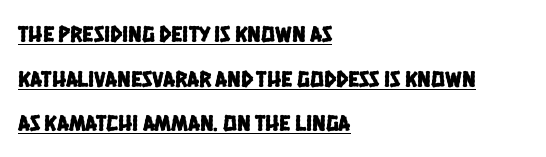
{"underline": "yes", "align": "left", "line_spacing": "loose", "line_spacing_ratio": 1.94, "letter_spacing": "normal", "letter_spacing_em": 0.0, "glyph_px": 23}
